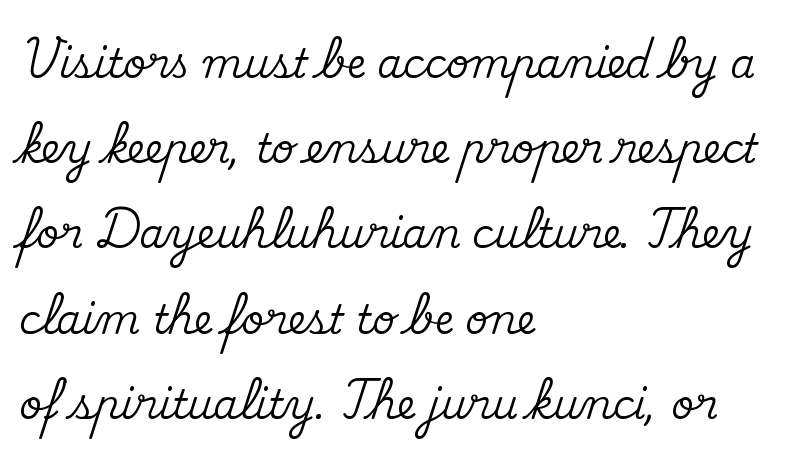
Q: Is the text italic (slanted)? A: Yes.
Q: Is the typeface a serif or a sans-serif typeface? A: Serif.
Q: Is the text underlined? A: No.
Q: How is the paragraph aligned? A: Left-aligned.
Q: Is the spacing between letters normal or unusually wide? A: Normal.
Q: Is the spacing between lines tight, normal or loose? A: Loose.
Q: Width (condensed, normal, or wide)? A: Normal.
Q: Stroke contrast? A: Medium.
Q: x-height? A: Small.
Q: Monospaced? A: No.
